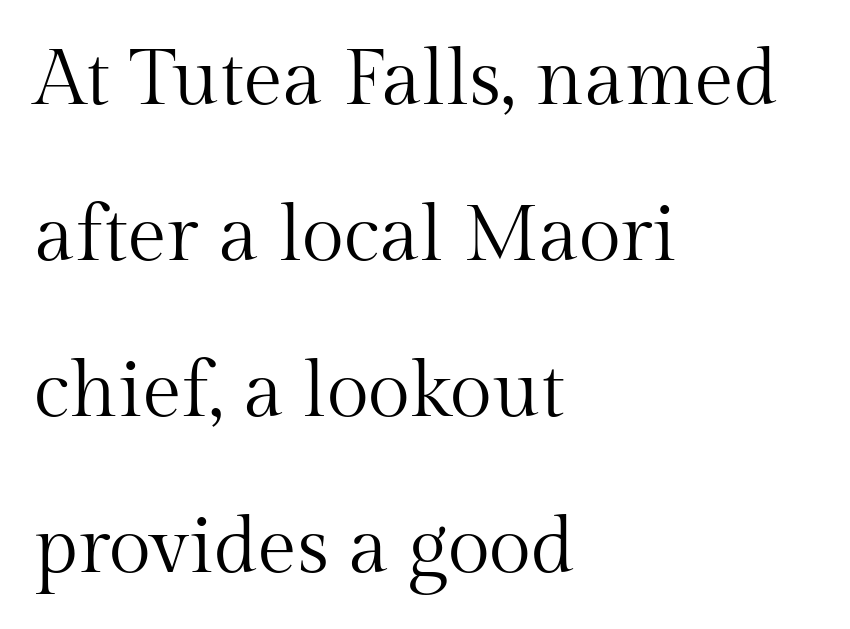
Q: Is the text bold? A: No.
Q: Is the text italic (slanted)? A: No, it is upright.
Q: Is the typeface a serif or a sans-serif typeface? A: Serif.
Q: Is the text underlined? A: No.
Q: How is the paragraph aligned? A: Left-aligned.
Q: Is the spacing between letters normal or unusually wide? A: Normal.
Q: Is the spacing between lines tight, normal or loose? A: Loose.
Q: Width (condensed, normal, or wide)? A: Normal.
Q: Stroke contrast? A: Medium.
Q: x-height? A: Medium.
Q: Monospaced? A: No.
